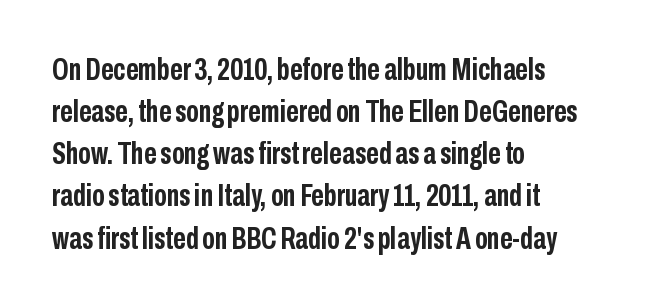
The image shows 31 px semibold, condensed sans-serif type, upright; set left-aligned, normal line spacing (1.36x), normal letter spacing, not underlined; low stroke contrast and a medium x-height.
